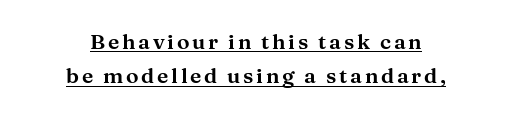
{"italic": "no", "underline": "yes", "align": "center", "line_spacing": "normal", "line_spacing_ratio": 1.63, "glyph_px": 21}
